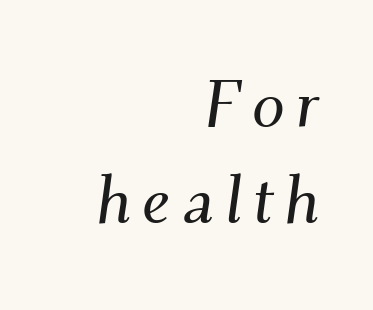
{"serif": "yes", "italic": "yes", "lean": "right", "slant_degrees": 9, "width": "normal", "stroke_contrast": "medium", "x_height": "small", "monospaced": "no", "underline": "no", "align": "right", "line_spacing": "normal", "line_spacing_ratio": 1.45, "glyph_px": 66}
